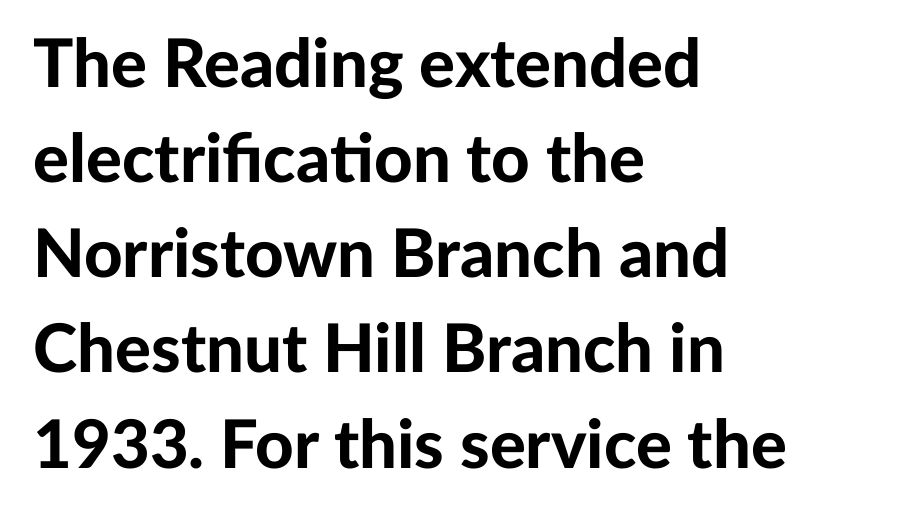
The image shows 67 px bold sans-serif type, upright; set left-aligned, normal line spacing (1.42x), normal letter spacing, not underlined; low stroke contrast and a medium x-height.
